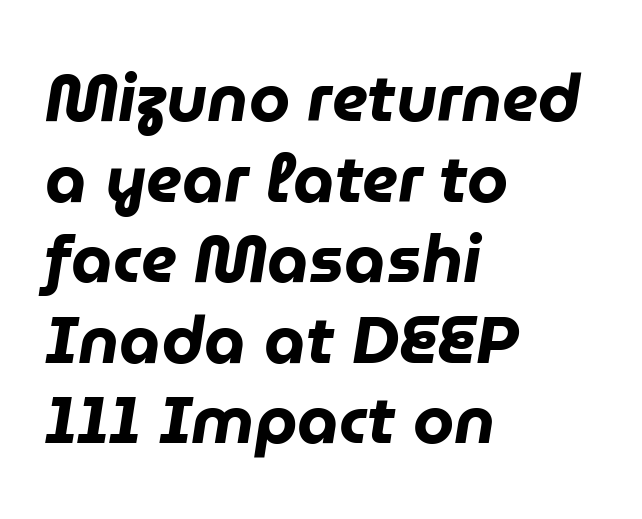
{"italic": "yes", "lean": "right", "slant_degrees": 9, "bold": "yes", "weight": "heavy", "width": "normal", "stroke_contrast": "low", "x_height": "medium", "monospaced": "no", "underline": "no", "align": "left", "line_spacing_ratio": 1.22, "letter_spacing": "normal", "letter_spacing_em": 0.0, "glyph_px": 66}
